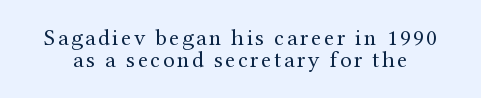
The image shows 23 px text type, upright; set tight line spacing (0.97x), not underlined.
